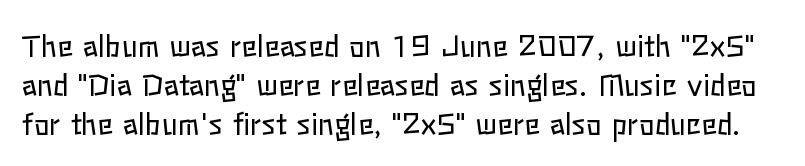
Successive baselines arrive at the customary interval. Any mark beneath the type? The region is blank. Upright lettering throughout. The strokes are not fattened; the text isn't bold. Between one letter and the next there's only the usual sliver of space.
